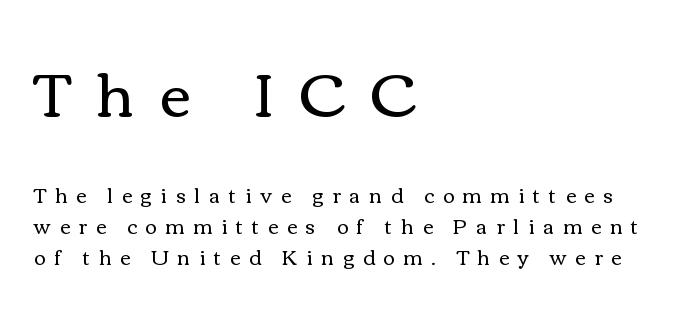
{"italic": "no", "bold": "no", "weight": "regular", "width": "wide", "x_height": "medium", "monospaced": "no", "underline": "no", "align": "left", "line_spacing": "normal", "line_spacing_ratio": 1.55, "letter_spacing": "wide", "letter_spacing_em": 0.44, "larger_block": "first", "size_ratio": 3.0, "glyph_px": 60}
